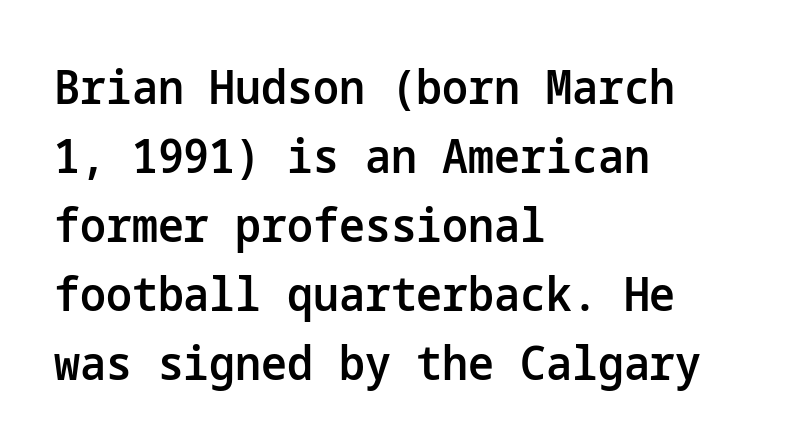
{"serif": "no", "italic": "no", "bold": "semi", "weight": "semibold", "width": "normal", "stroke_contrast": "low", "x_height": "medium", "underline": "no", "align": "left", "line_spacing": "normal", "line_spacing_ratio": 1.5, "letter_spacing": "normal", "letter_spacing_em": 0.0, "glyph_px": 46}
